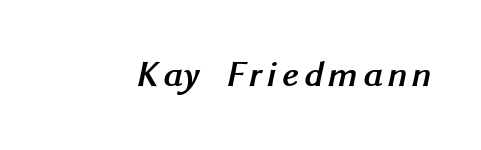
The image shows 37 px semibold sans-serif type; set not underlined; medium stroke contrast and a medium x-height.
